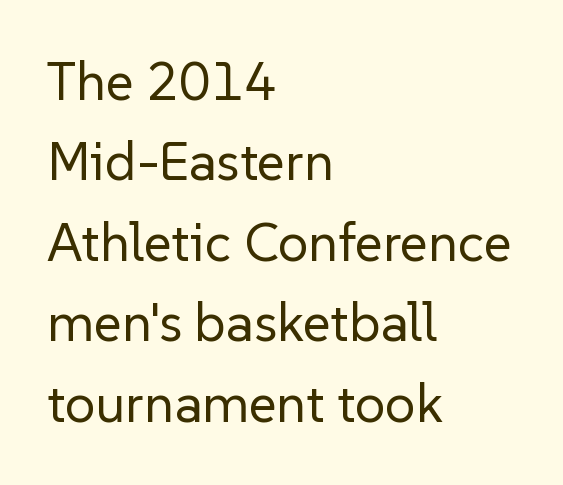
Q: Is the text bold? A: No.
Q: Is the text italic (slanted)? A: No, it is upright.
Q: Is the typeface a serif or a sans-serif typeface? A: Sans-serif.
Q: Is the text underlined? A: No.
Q: How is the paragraph aligned? A: Left-aligned.
Q: Is the spacing between letters normal or unusually wide? A: Normal.
Q: Is the spacing between lines tight, normal or loose? A: Normal.
Q: Width (condensed, normal, or wide)? A: Normal.
Q: Stroke contrast? A: Low.
Q: x-height? A: Medium.
Q: Monospaced? A: No.
